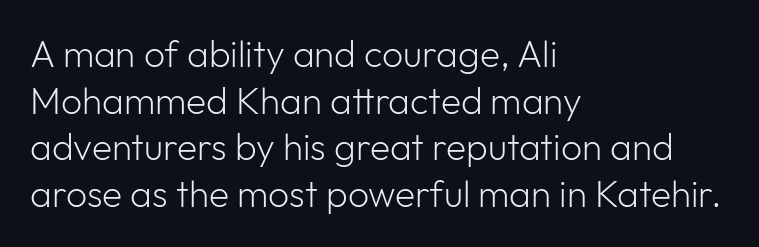
{"serif": "no", "italic": "no", "bold": "no", "weight": "light", "width": "normal", "stroke_contrast": "low", "x_height": "medium", "monospaced": "no", "underline": "no", "align": "left", "line_spacing": "normal", "line_spacing_ratio": 1.26, "letter_spacing": "normal", "letter_spacing_em": 0.0, "glyph_px": 37}
